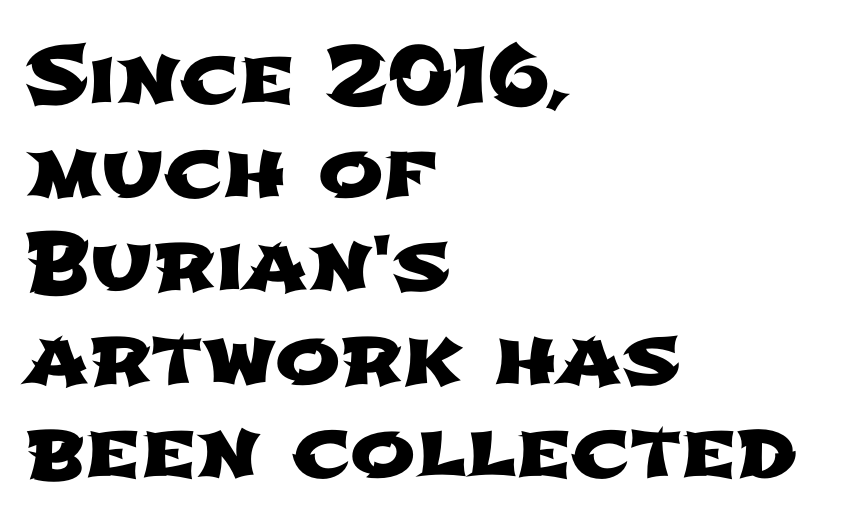
{"serif": "no", "width": "wide", "stroke_contrast": "low", "x_height": "medium", "monospaced": "no", "underline": "no", "align": "left", "line_spacing_ratio": 1.2, "letter_spacing": "normal", "letter_spacing_em": 0.0, "glyph_px": 78}
